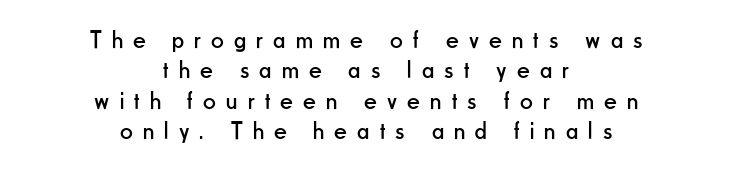
The image shows 25 px text type, upright; set centered, line spacing 1.22x, unusually wide letter spacing (+0.41 em), not underlined.
